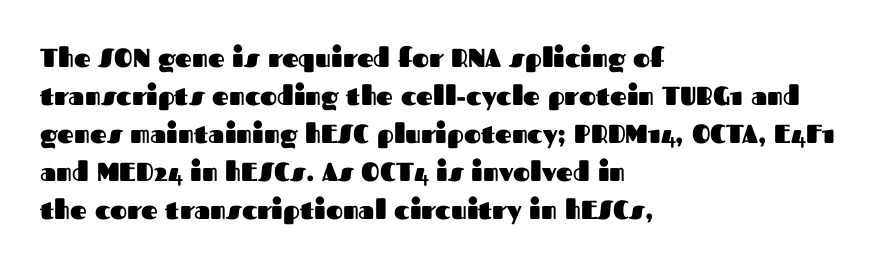
{"italic": "no", "bold": "yes", "underline": "no", "align": "left", "line_spacing": "normal", "line_spacing_ratio": 1.46, "letter_spacing": "normal", "letter_spacing_em": 0.0, "glyph_px": 26}
